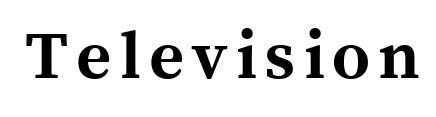
{"serif": "yes", "italic": "no", "bold": "yes", "weight": "bold", "width": "normal", "x_height": "medium", "monospaced": "no", "underline": "no", "glyph_px": 67}
